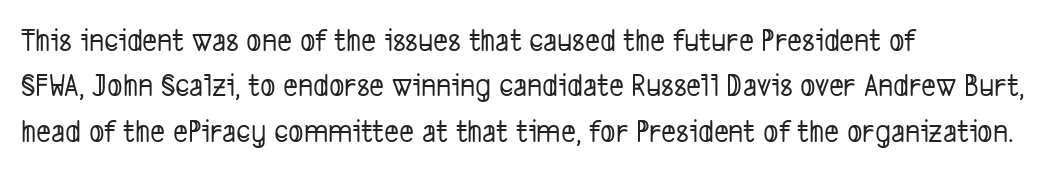
The image shows 32 px condensed sans-serif type; set left-aligned, normal line spacing (1.42x), normal letter spacing, not underlined; low stroke contrast and a medium x-height.
